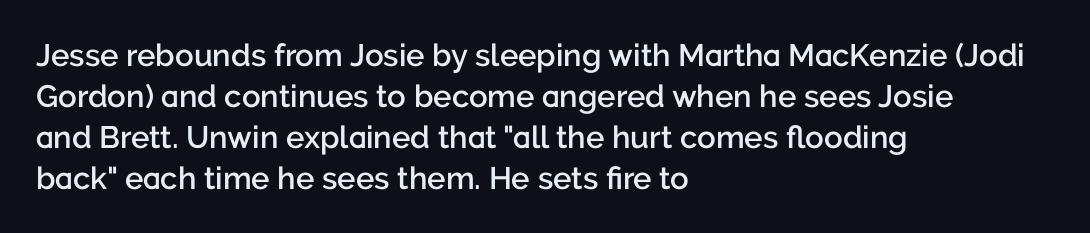
There is no visible air inserted between adjacent glyphs. The glyphs in this specimen are sans serif. When letters stand straight like this, we call the style roman or upright. Underline: absent.
